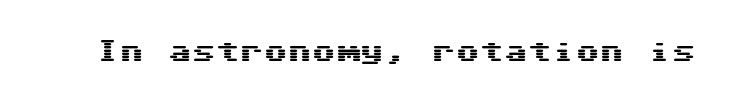
The image shows 24 px text type, upright; set normal letter spacing, not underlined.
